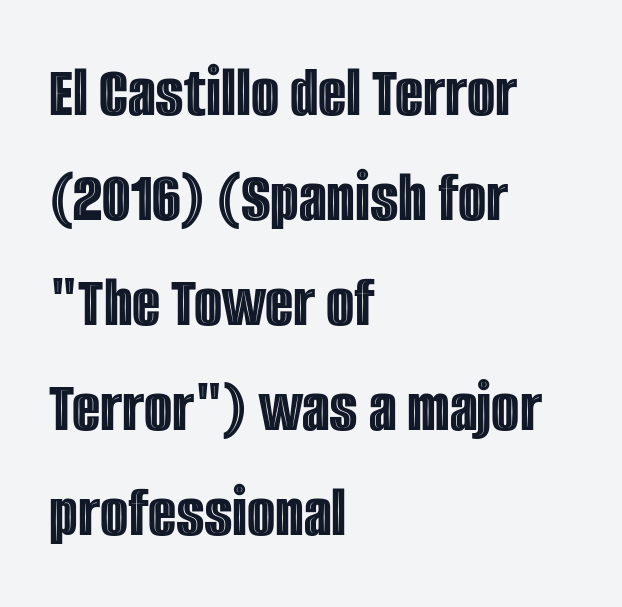
The specimen omits any rule beneath the text block's lines. Does the lettering tilt? It doesn't — this is upright. All the whitespace from short lines collects on the right. Think of a printed novel: that variable character pitch is what you see here. Honestly, the letter spacing is just normal — you wouldn't notice it.
